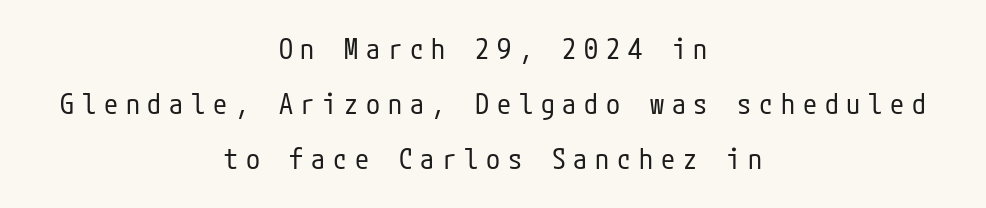
A typesetter would label this face a sans. A clean baseline with only descenders dipping below it. The leading is generous, giving the passage an open texture. Weight class: somewhere from thin through regular. The setting favours the middle, as headings and verse often do.
